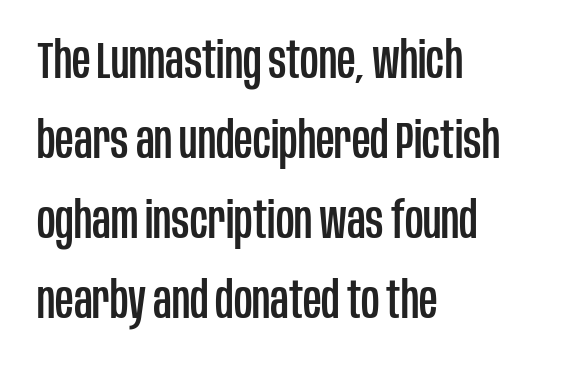
Q: Is the text italic (slanted)? A: No, it is upright.
Q: Is the typeface a serif or a sans-serif typeface? A: Sans-serif.
Q: Is the text underlined? A: No.
Q: How is the paragraph aligned? A: Left-aligned.
Q: Is the spacing between letters normal or unusually wide? A: Normal.
Q: Is the spacing between lines tight, normal or loose? A: Normal.
Q: Width (condensed, normal, or wide)? A: Condensed.
Q: Stroke contrast? A: Low.
Q: x-height? A: Large.
Q: Monospaced? A: No.
